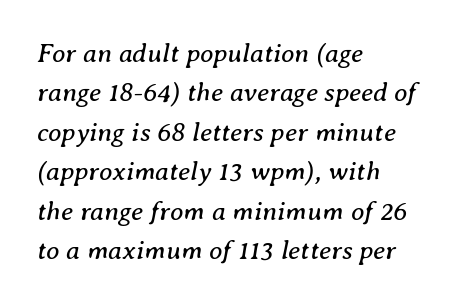
{"italic": "yes", "lean": "right", "slant_degrees": 8, "bold": "no", "underline": "no", "align": "left", "line_spacing": "normal", "line_spacing_ratio": 1.46, "letter_spacing": "normal", "letter_spacing_em": 0.0, "glyph_px": 27}
